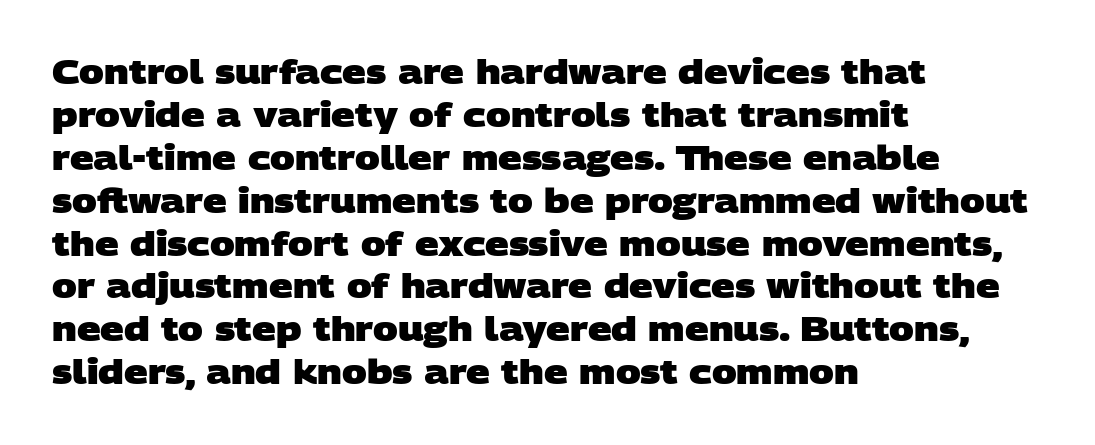
{"serif": "no", "bold": "yes", "weight": "heavy", "width": "wide", "stroke_contrast": "low", "x_height": "large", "monospaced": "no", "underline": "no", "align": "left", "line_spacing": "normal", "line_spacing_ratio": 1.3, "letter_spacing": "normal", "letter_spacing_em": 0.0, "glyph_px": 33}
